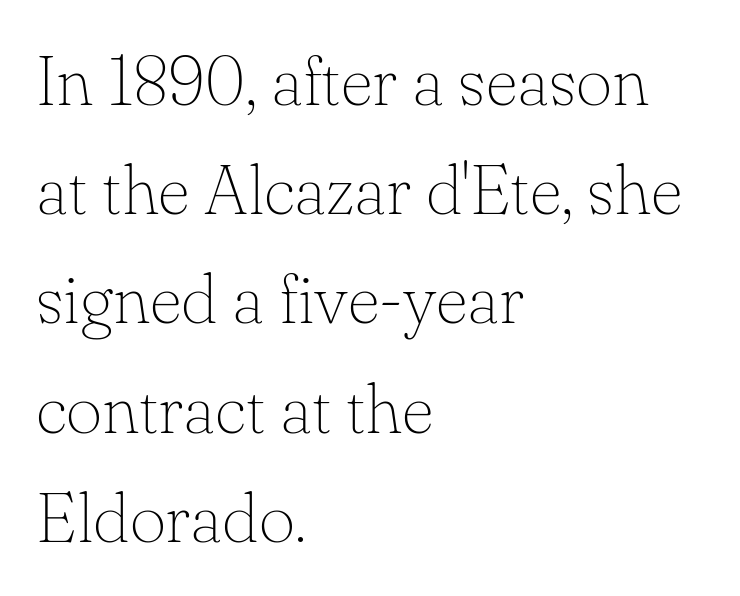
{"serif": "yes", "italic": "no", "bold": "no", "weight": "thin", "width": "normal", "stroke_contrast": "low", "x_height": "small", "monospaced": "no", "underline": "no", "align": "left", "line_spacing": "normal", "line_spacing_ratio": 1.56, "letter_spacing": "normal", "letter_spacing_em": 0.0, "glyph_px": 70}
